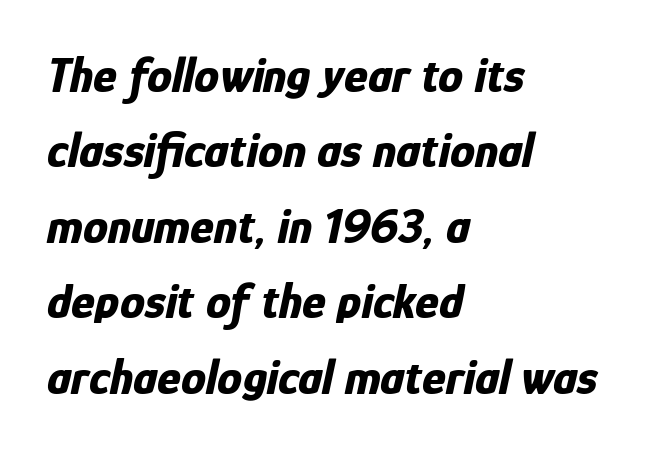
The face used here is proportionally spaced, like ordinary book or web type. Reading down the column, the eye jumps a familiar distance to each next line. Tracking here is standard; glyphs follow each other at the usual distance. Summary of weight: heavy, a full bold. Only glyphs here, with clear space below each row.
